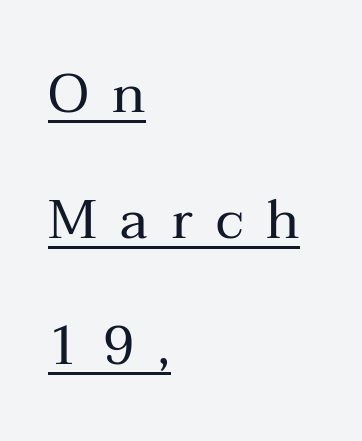
Q: Is the text bold? A: No.
Q: Is the text italic (slanted)? A: No, it is upright.
Q: Is the typeface a serif or a sans-serif typeface? A: Serif.
Q: Is the text underlined? A: Yes.
Q: How is the paragraph aligned? A: Left-aligned.
Q: Is the spacing between letters normal or unusually wide? A: Unusually wide.
Q: Is the spacing between lines tight, normal or loose? A: Loose.
Q: Width (condensed, normal, or wide)? A: Normal.
Q: Stroke contrast? A: Medium.
Q: x-height? A: Medium.
Q: Monospaced? A: No.
